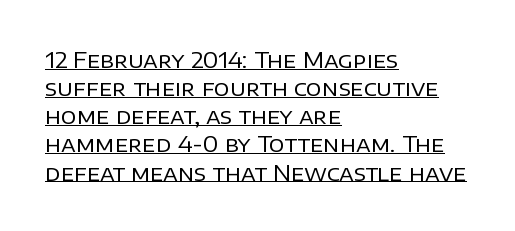
{"italic": "no", "bold": "no", "underline": "yes", "align": "left", "line_spacing": "normal", "line_spacing_ratio": 1.28, "letter_spacing": "normal", "letter_spacing_em": 0.0, "glyph_px": 22}
